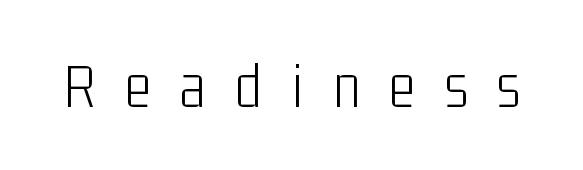
Type style note: lacks serifs. The passage shown is not bold in any degree. Spacing verdict: proportional, widths tailored to each character. This sample uses expanded letter spacing, leaving extra air between glyphs. Vertical strokes here are truly vertical. Lines of text with bare space underneath.
